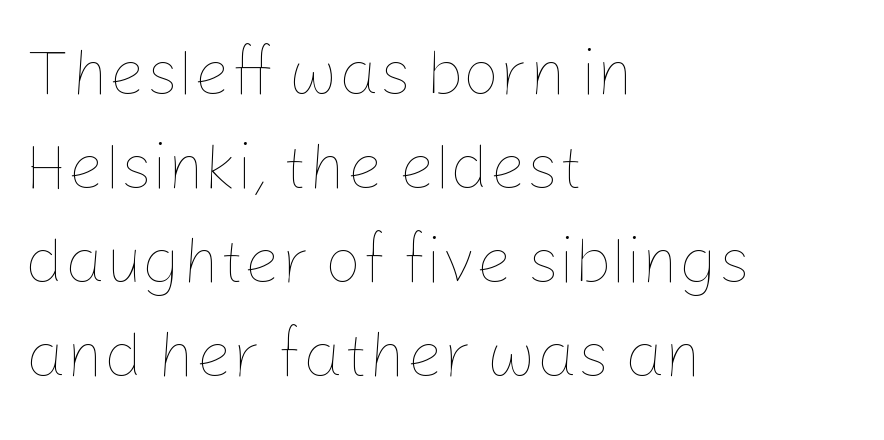
{"italic": "no", "bold": "no", "weight": "thin", "width": "normal", "stroke_contrast": "low", "x_height": "medium", "monospaced": "no", "underline": "no", "align": "left", "line_spacing": "normal", "line_spacing_ratio": 1.47, "letter_spacing": "normal", "letter_spacing_em": 0.0, "glyph_px": 64}
